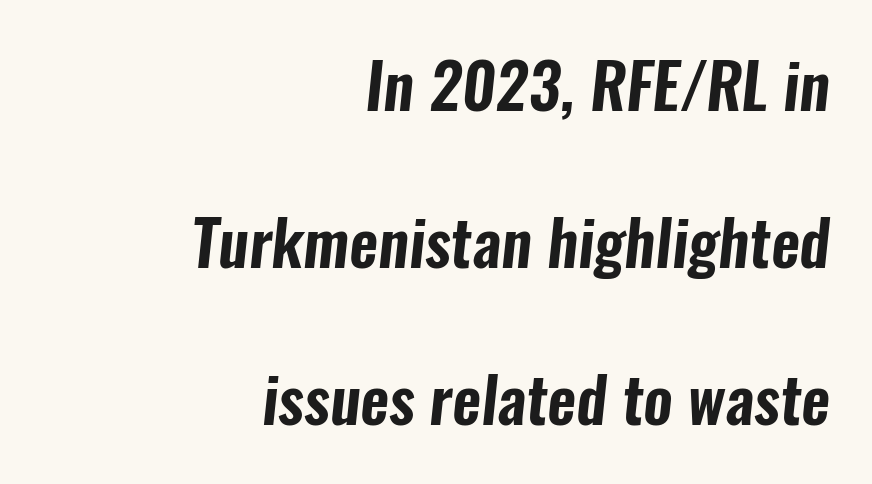
Q: Is the typeface a serif or a sans-serif typeface? A: Sans-serif.
Q: Is the text underlined? A: No.
Q: How is the paragraph aligned? A: Right-aligned.
Q: Is the spacing between letters normal or unusually wide? A: Normal.
Q: Is the spacing between lines tight, normal or loose? A: Loose.
Q: Width (condensed, normal, or wide)? A: Condensed.
Q: Stroke contrast? A: Low.
Q: x-height? A: Medium.
Q: Monospaced? A: No.
